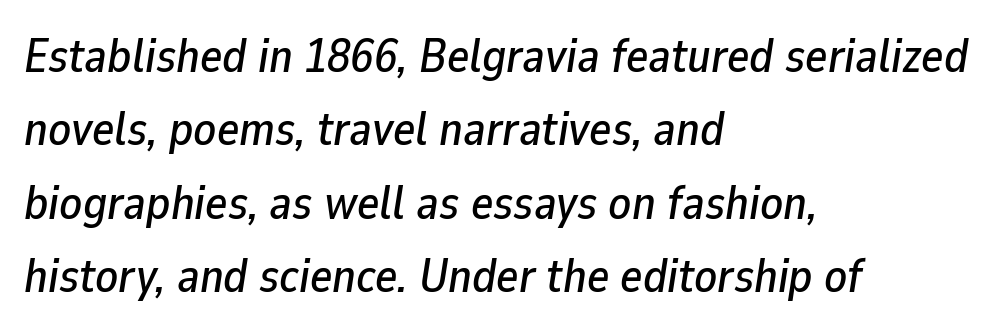
This sample uses an oblique cut, with every glyph tilted off the vertical. The rag falls on the right side of this text block. Here the designer chose a conventional face with non-uniform glyph widths. Beneath every word, the page is bare. Each new line begins a customary step beneath the previous one.
